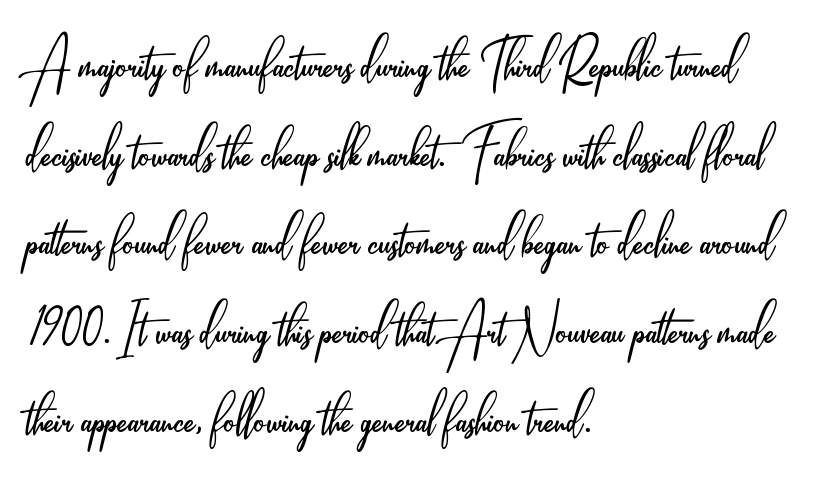
{"serif": "no", "bold": "no", "weight": "light", "width": "condensed", "stroke_contrast": "low", "x_height": "small", "monospaced": "no", "underline": "no", "align": "left", "line_spacing": "normal", "line_spacing_ratio": 1.25, "letter_spacing": "normal", "letter_spacing_em": 0.0, "glyph_px": 71}
